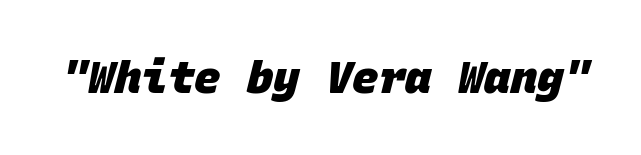
The image shows 44 px heavy sans-serif type, monospaced; set normal letter spacing, not underlined; low stroke contrast and a large x-height.
